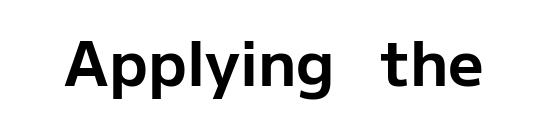
{"serif": "no", "italic": "no", "bold": "yes", "weight": "bold", "width": "normal", "stroke_contrast": "low", "x_height": "medium", "monospaced": "no", "underline": "no", "letter_spacing": "normal", "letter_spacing_em": 0.0, "glyph_px": 62}
